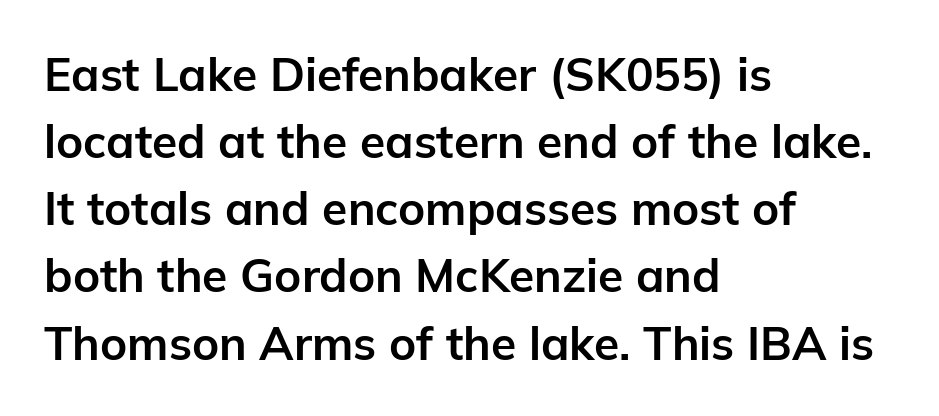
You can tell it's not italic because the verticals are truly vertical. The line-height multiplier appears to be the usual default. The rendering uses natural spacing where letterforms have individual widths. This rendering employs a face without finishing strokes, i.e., a sans-serif. Each glyph is drawn with heavy, bold strokes. Descender tails drop into unmarked territory.
